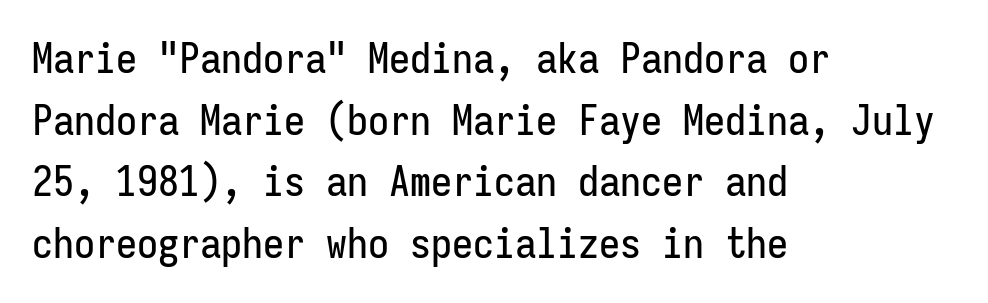
The image shows 42 px condensed sans-serif type, upright, monospaced; set left-aligned, normal line spacing (1.47x), normal letter spacing, not underlined; low stroke contrast and a medium x-height.
